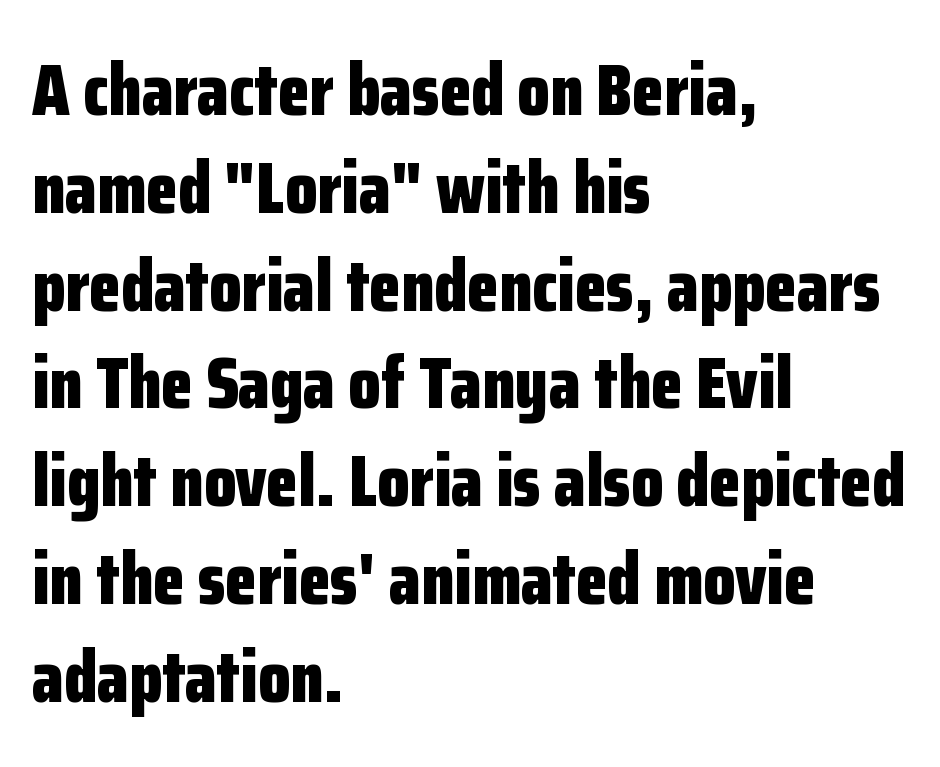
{"serif": "no", "italic": "no", "bold": "yes", "weight": "bold", "width": "condensed", "stroke_contrast": "low", "x_height": "medium", "monospaced": "no", "underline": "no", "align": "left", "line_spacing": "normal", "line_spacing_ratio": 1.34, "letter_spacing": "normal", "letter_spacing_em": 0.0, "glyph_px": 73}
